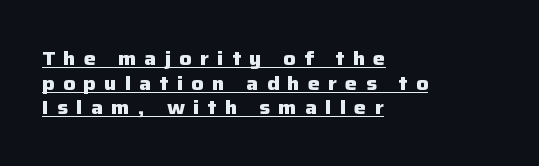
Q: Is the text bold? A: Yes.
Q: Is the text italic (slanted)? A: No, it is upright.
Q: Is the text underlined? A: Yes.
Q: How is the paragraph aligned? A: Left-aligned.
Q: Is the spacing between letters normal or unusually wide? A: Unusually wide.
